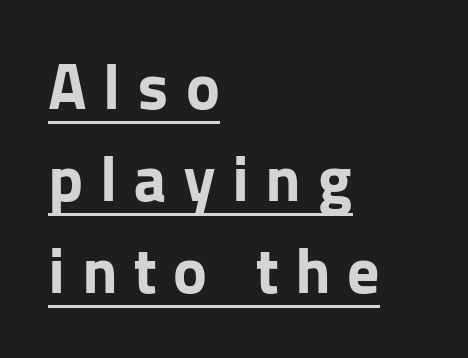
Q: Is the text bold? A: Yes.
Q: Is the text italic (slanted)? A: No, it is upright.
Q: Is the typeface a serif or a sans-serif typeface? A: Sans-serif.
Q: Is the text underlined? A: Yes.
Q: How is the paragraph aligned? A: Left-aligned.
Q: Is the spacing between letters normal or unusually wide? A: Unusually wide.
Q: Is the spacing between lines tight, normal or loose? A: Normal.
Q: Width (condensed, normal, or wide)? A: Normal.
Q: Stroke contrast? A: Low.
Q: x-height? A: Medium.
Q: Monospaced? A: No.
